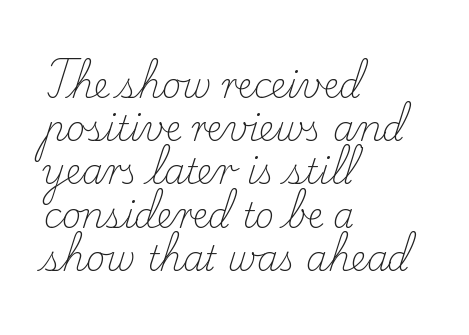
The image shows 34 px light serif type; set left-aligned, normal line spacing (1.27x), normal letter spacing, not underlined; low stroke contrast and a small x-height.
